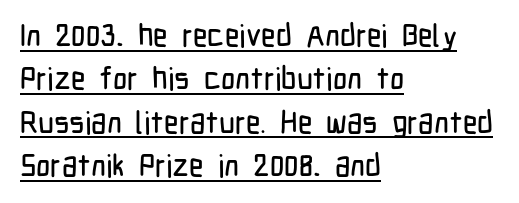
Q: Is the text italic (slanted)? A: No, it is upright.
Q: Is the typeface a serif or a sans-serif typeface? A: Sans-serif.
Q: Is the text underlined? A: Yes.
Q: How is the paragraph aligned? A: Left-aligned.
Q: Is the spacing between letters normal or unusually wide? A: Normal.
Q: Is the spacing between lines tight, normal or loose? A: Normal.
Q: Width (condensed, normal, or wide)? A: Condensed.
Q: Stroke contrast? A: Low.
Q: x-height? A: Medium.
Q: Monospaced? A: No.
